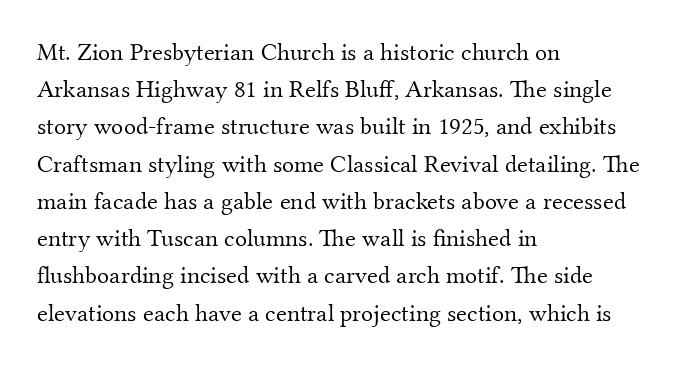
The image shows 25 px text type, upright; set left-aligned, normal line spacing (1.49x), normal letter spacing, not underlined.
